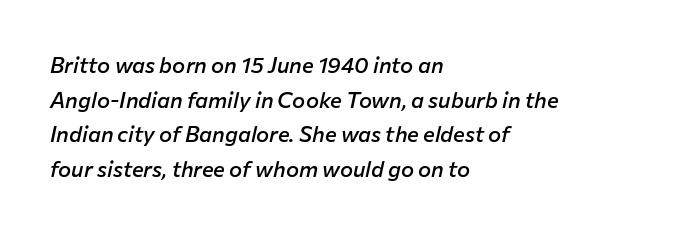
Q: Is the text bold? A: Semi-bold.
Q: Is the text italic (slanted)? A: Yes, it leans right by about 12 degrees.
Q: Is the text underlined? A: No.
Q: How is the paragraph aligned? A: Left-aligned.
Q: Is the spacing between letters normal or unusually wide? A: Normal.
Q: Is the spacing between lines tight, normal or loose? A: Normal.
